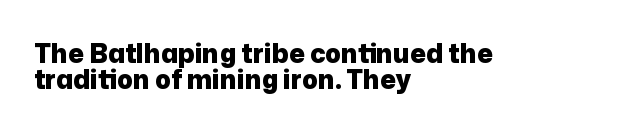
The image shows 26 px bold type, upright; set left-aligned, tight line spacing (1.01x), normal letter spacing, not underlined.
